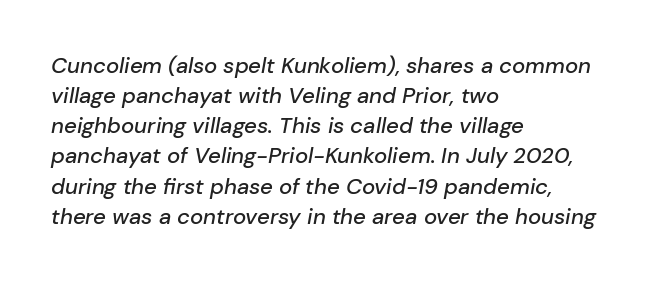
The image shows 22 px text type, italic (leaning right); set left-aligned, normal line spacing (1.37x), normal letter spacing, not underlined.
